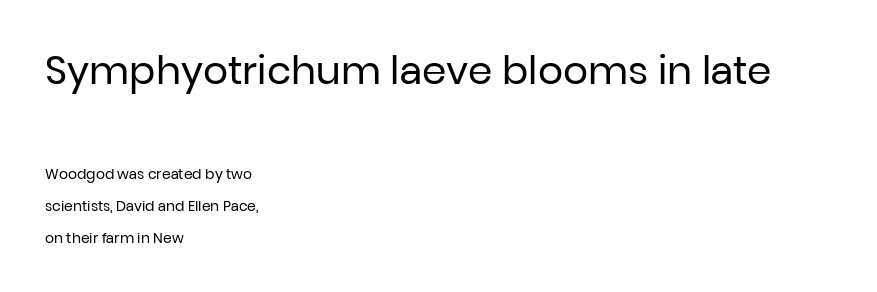
Q: Is the text bold? A: No.
Q: Is the text italic (slanted)? A: No, it is upright.
Q: Is the typeface a serif or a sans-serif typeface? A: Sans-serif.
Q: Is the text underlined? A: No.
Q: How is the paragraph aligned? A: Left-aligned.
Q: Is the spacing between letters normal or unusually wide? A: Normal.
Q: Is the spacing between lines tight, normal or loose? A: Loose.
Q: Which block of text is set in a larger size, the first (top) or the second (bottom)? A: The first (top) one.
Q: Width (condensed, normal, or wide)? A: Normal.
Q: Stroke contrast? A: Low.
Q: x-height? A: Medium.
Q: Monospaced? A: No.
